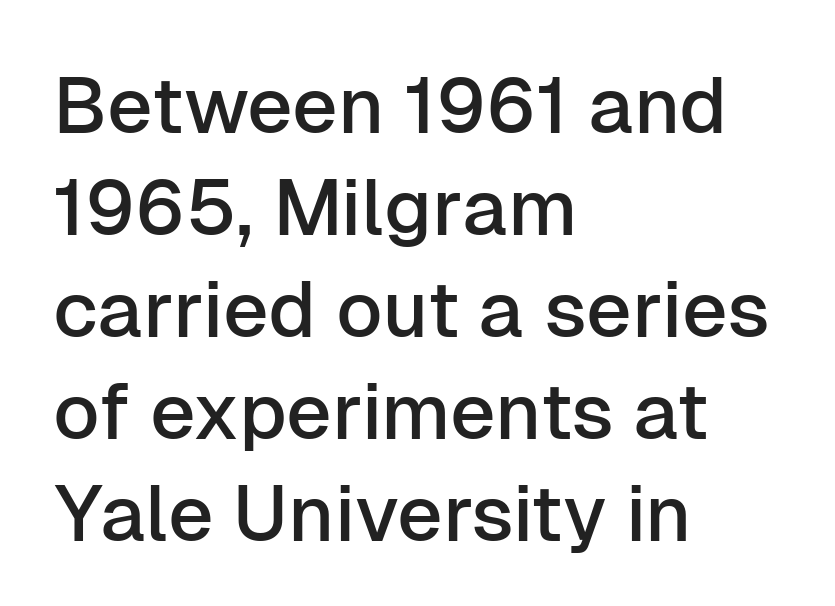
The strip under each line holds only bare page. In terms of posture, this sample is upright. These lines stack with their left ends in a neat column. Regular leading.
